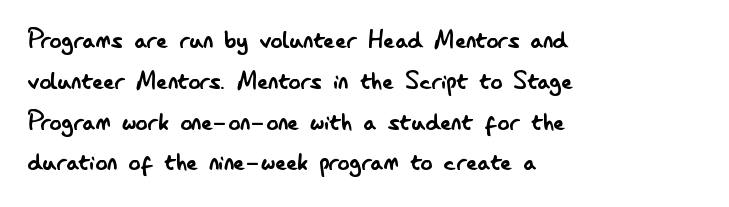
The image shows 30 px regular-weight, condensed sans-serif type, upright; set left-aligned, normal line spacing (1.36x), normal letter spacing, not underlined; low stroke contrast and a small x-height.
